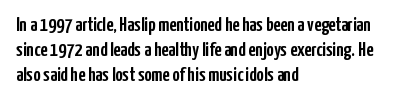
Q: Is the text italic (slanted)? A: No, it is upright.
Q: Is the text underlined? A: No.
Q: How is the paragraph aligned? A: Left-aligned.
Q: Is the spacing between letters normal or unusually wide? A: Normal.
Q: Is the spacing between lines tight, normal or loose? A: Normal.
